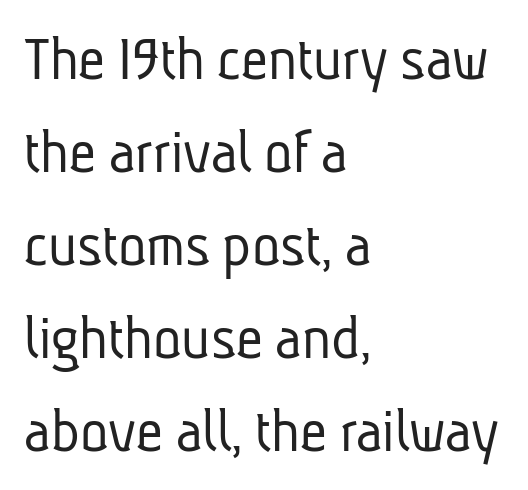
{"serif": "no", "bold": "no", "weight": "light", "width": "condensed", "stroke_contrast": "low", "x_height": "medium", "monospaced": "no", "underline": "no", "align": "left", "line_spacing": "normal", "line_spacing_ratio": 1.41, "letter_spacing": "normal", "letter_spacing_em": 0.0, "glyph_px": 66}
